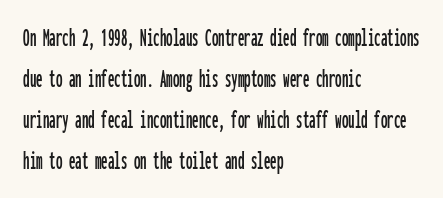
Descenders hang freely into open space. The font's upright variant was chosen for this text. Alignment: flush left. Leading: standard. The letterforms sit shoulder to shoulder at normal distance.
